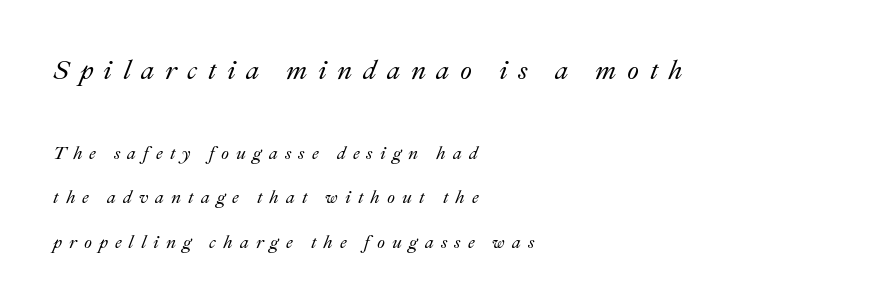
The image shows 27 px text type, italic (leaning right); set left-aligned, loose line spacing (2.46x), unusually wide letter spacing (+0.39 em), not underlined; the first (top) block is 1.5x larger.
